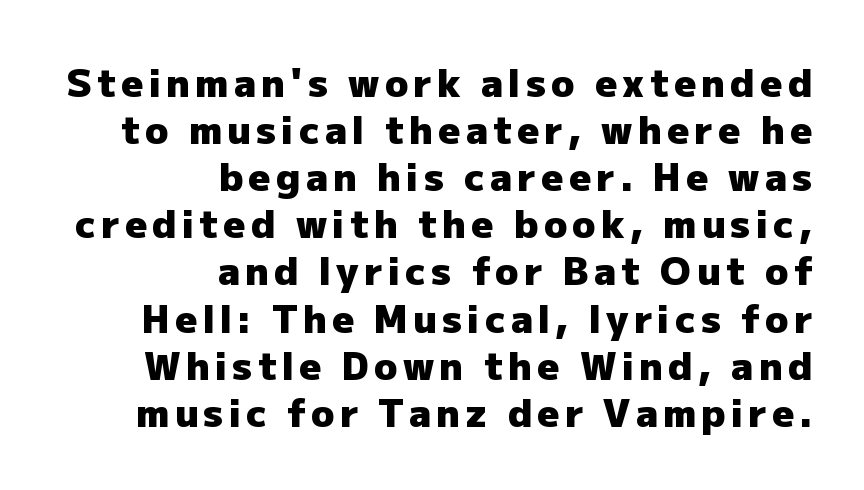
Q: Is the text bold? A: Yes.
Q: Is the text italic (slanted)? A: No, it is upright.
Q: Is the typeface a serif or a sans-serif typeface? A: Sans-serif.
Q: Is the text underlined? A: No.
Q: How is the paragraph aligned? A: Right-aligned.
Q: Width (condensed, normal, or wide)? A: Normal.
Q: Stroke contrast? A: Low.
Q: x-height? A: Medium.
Q: Monospaced? A: No.
